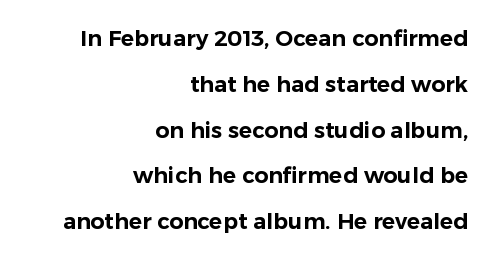
The compositor pushed each line to the right boundary. Quick note: interline space is abundant. Is there any slant? The stems are plumb. You could call the tracking neutral — neither tight nor loose. The space beneath each line is pristine and unruled.
